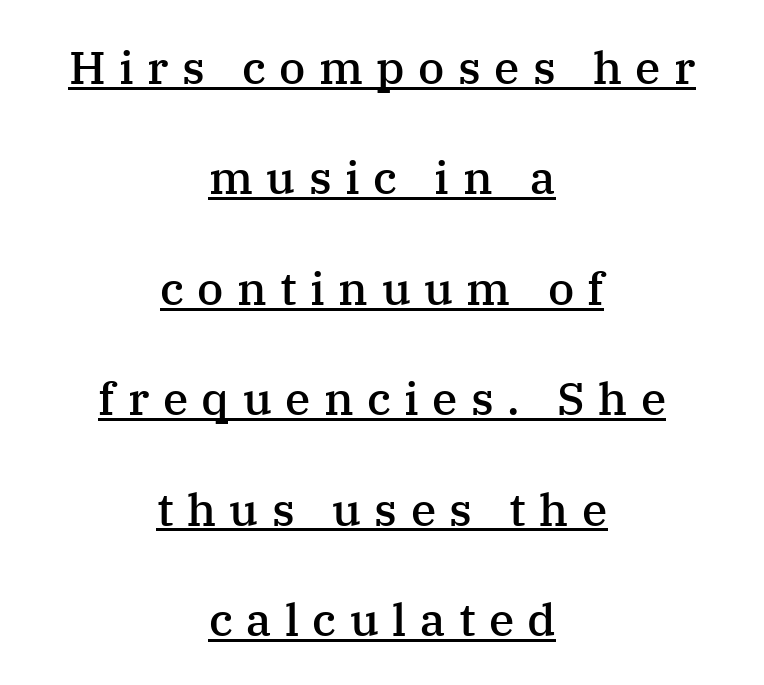
Each letter keeps its own natural width here, so spacing adapts to shape. A serif font was chosen for this passage. Casual observation: everything's sitting right in the middle. The line-height multiplier appears high, well above default. The font is running at a semibold setting, under full bold. These lines were composed using upright roman letters.
